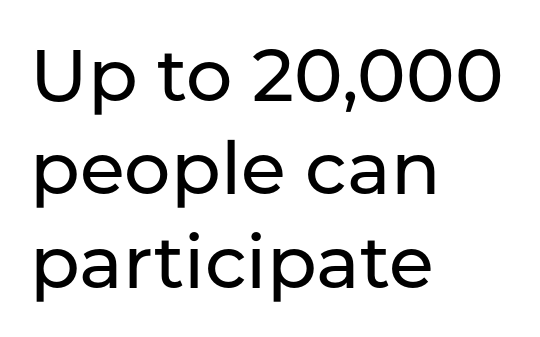
The image shows 73 px sans-serif type, upright; set left-aligned, normal line spacing (1.28x), normal letter spacing, not underlined; low stroke contrast and a medium x-height.
